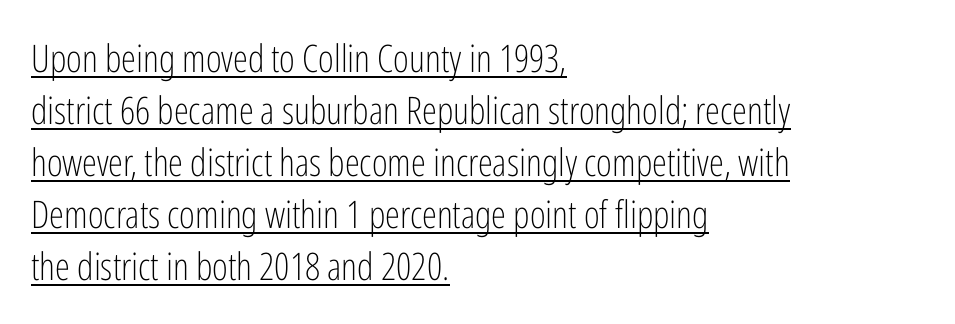
Q: Is the text bold? A: No.
Q: Is the text italic (slanted)? A: No, it is upright.
Q: Is the typeface a serif or a sans-serif typeface? A: Sans-serif.
Q: Is the text underlined? A: Yes.
Q: How is the paragraph aligned? A: Left-aligned.
Q: Is the spacing between letters normal or unusually wide? A: Normal.
Q: Is the spacing between lines tight, normal or loose? A: Normal.
Q: Width (condensed, normal, or wide)? A: Condensed.
Q: Stroke contrast? A: Low.
Q: x-height? A: Medium.
Q: Monospaced? A: No.
